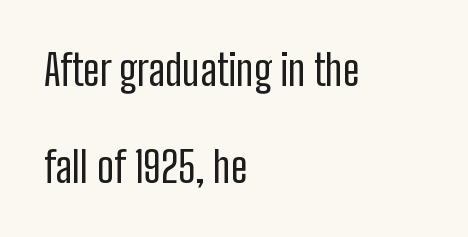
The image shows 42 px regular-weight, condensed sans-serif type, upright; set left-aligned, loose line spacing (2.3x), normal letter spacing, not underlined; low stroke contrast and a medium x-height.
